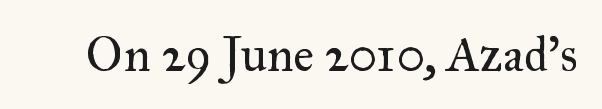
Q: Is the text bold? A: No.
Q: Is the text italic (slanted)? A: No, it is upright.
Q: Is the typeface a serif or a sans-serif typeface? A: Serif.
Q: Is the text underlined? A: No.
Q: Is the spacing between letters normal or unusually wide? A: Normal.
Q: Width (condensed, normal, or wide)? A: Normal.
Q: Stroke contrast? A: Medium.
Q: x-height? A: Small.
Q: Monospaced? A: No.
